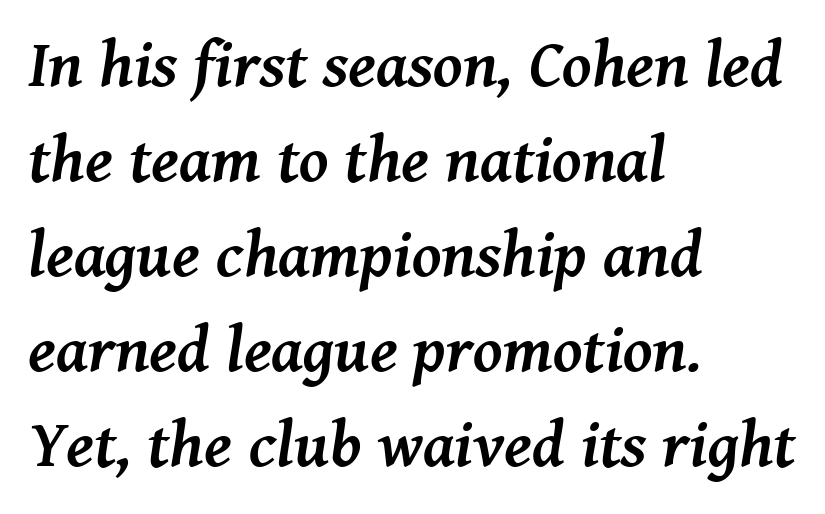
{"serif": "yes", "italic": "yes", "lean": "right", "slant_degrees": 8, "bold": "yes", "weight": "semibold", "width": "normal", "stroke_contrast": "medium", "x_height": "medium", "monospaced": "no", "underline": "no", "align": "left", "line_spacing": "normal", "line_spacing_ratio": 1.44, "letter_spacing": "normal", "letter_spacing_em": 0.0, "glyph_px": 66}
